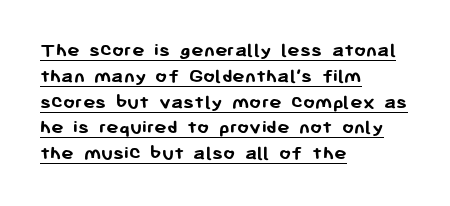
The image shows 21 px bold type, upright; set left-aligned, line spacing 1.23x, normal letter spacing, underlined.
